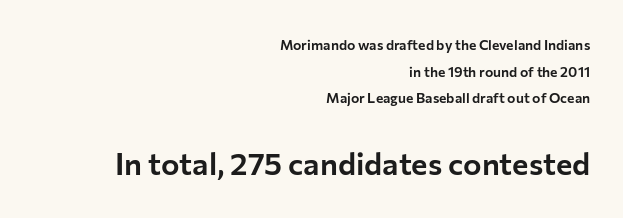
Each new line begins a long way beneath the previous one. Only glyphs here, with clear space below each row. Character widths vary here, with narrow letters taking less room than wide ones. The passage shown has conventional tracking throughout.
